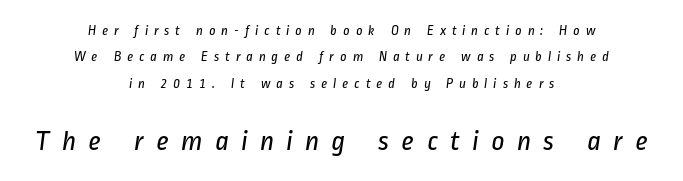
Q: Is the text bold? A: No.
Q: Is the typeface a serif or a sans-serif typeface? A: Sans-serif.
Q: Is the text underlined? A: No.
Q: How is the paragraph aligned? A: Centered.
Q: Is the spacing between letters normal or unusually wide? A: Unusually wide.
Q: Which block of text is set in a larger size, the first (top) or the second (bottom)? A: The second (bottom) one.
Q: Width (condensed, normal, or wide)? A: Condensed.
Q: Stroke contrast? A: Low.
Q: x-height? A: Medium.
Q: Monospaced? A: No.
